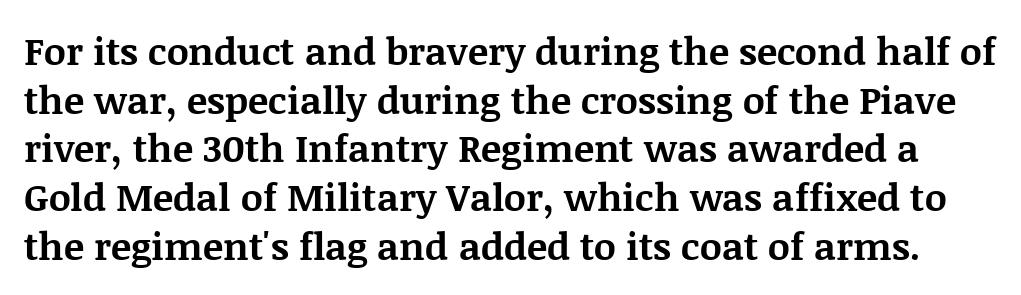
A dark, heavy texture on the line: the type is bold. Honestly, there is no underline to notice here at all. Varying glyph widths throughout — classic text-font behaviour. Summary of vertical rhythm: regular, with standard interline spacing.
